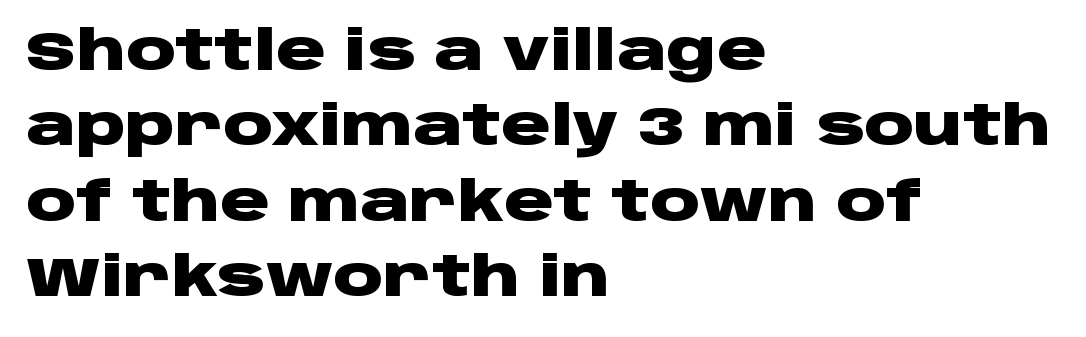
Q: Is the text bold? A: Yes.
Q: Is the text italic (slanted)? A: No, it is upright.
Q: Is the typeface a serif or a sans-serif typeface? A: Sans-serif.
Q: Is the text underlined? A: No.
Q: How is the paragraph aligned? A: Left-aligned.
Q: Is the spacing between letters normal or unusually wide? A: Normal.
Q: Is the spacing between lines tight, normal or loose? A: Normal.
Q: Width (condensed, normal, or wide)? A: Wide.
Q: Stroke contrast? A: Low.
Q: x-height? A: Large.
Q: Monospaced? A: No.
